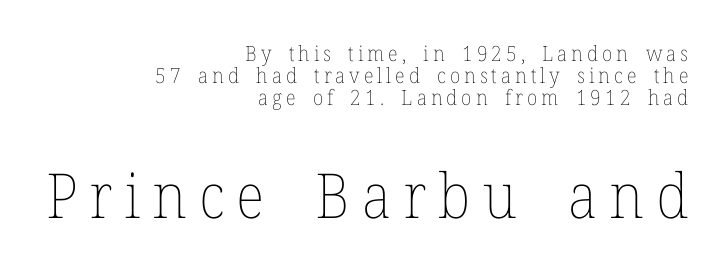
{"italic": "no", "bold": "no", "weight": "thin", "width": "normal", "stroke_contrast": "low", "x_height": "medium", "monospaced": "no", "underline": "no", "align": "right", "line_spacing": "tight", "line_spacing_ratio": 1.05, "larger_block": "second", "size_ratio": 2.95, "glyph_px": 62}
